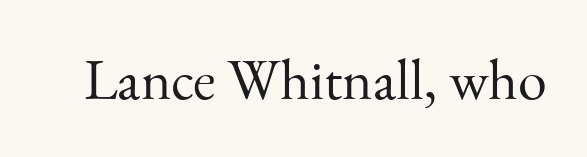
Q: Is the text bold? A: No.
Q: Is the text italic (slanted)? A: No, it is upright.
Q: Is the typeface a serif or a sans-serif typeface? A: Serif.
Q: Is the text underlined? A: No.
Q: Is the spacing between letters normal or unusually wide? A: Normal.
Q: Width (condensed, normal, or wide)? A: Normal.
Q: Stroke contrast? A: Medium.
Q: x-height? A: Small.
Q: Monospaced? A: No.
